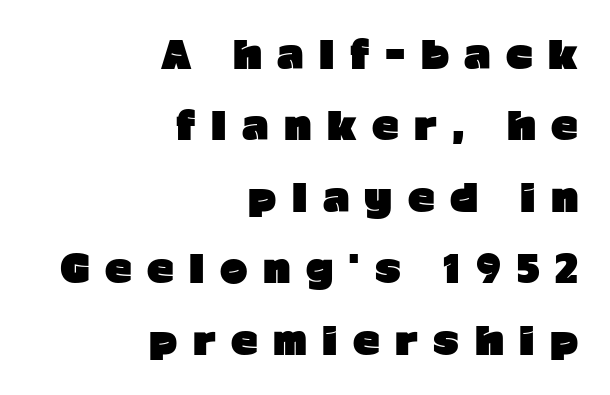
The block of text is sparse from top to bottom, with ample space between rows. I'd describe the lettering as bold — thick and assertive. There is plenty of visible air inserted between adjacent glyphs. The ragged edge is on the left, which tells us the setting is flush right. Any mark beneath the type? The region is blank.
